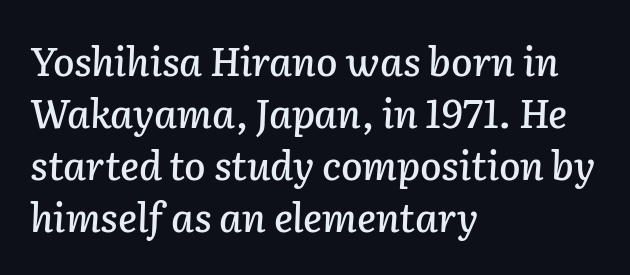
{"italic": "yes", "lean": "right", "slant_degrees": 2, "width": "normal", "stroke_contrast": "low", "x_height": "medium", "monospaced": "no", "underline": "no", "align": "left", "line_spacing": "normal", "line_spacing_ratio": 1.33, "letter_spacing": "normal", "letter_spacing_em": 0.0, "glyph_px": 39}
